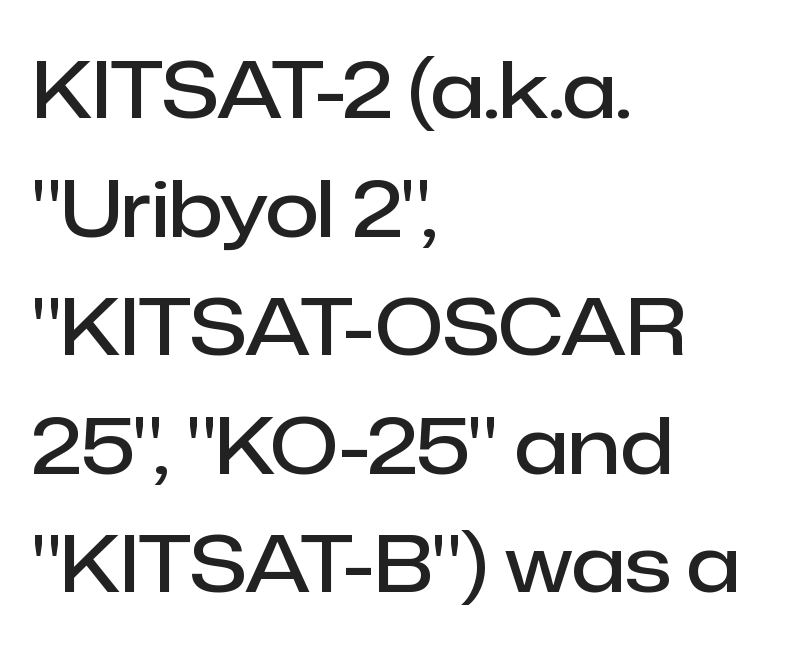
{"serif": "no", "italic": "no", "bold": "semi", "weight": "semibold", "width": "normal", "stroke_contrast": "low", "x_height": "medium", "monospaced": "no", "underline": "no", "align": "left", "line_spacing": "normal", "line_spacing_ratio": 1.52, "letter_spacing": "normal", "letter_spacing_em": 0.0, "glyph_px": 78}
